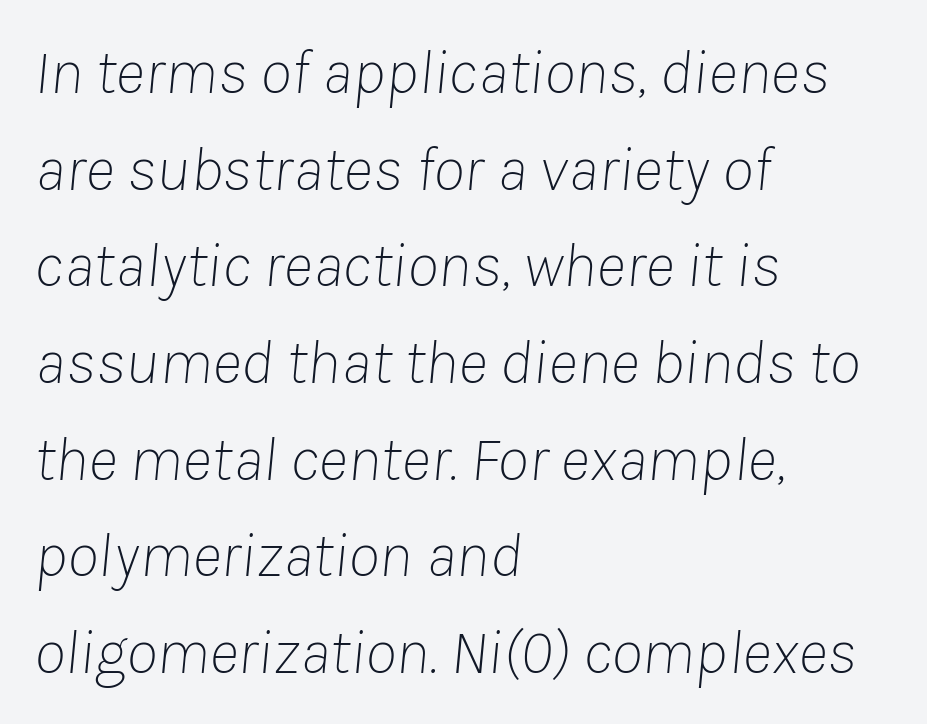
{"italic": "yes", "lean": "right", "slant_degrees": 8, "bold": "no", "weight": "thin", "width": "normal", "stroke_contrast": "low", "x_height": "medium", "monospaced": "no", "underline": "no", "align": "left", "line_spacing": "normal", "line_spacing_ratio": 1.51, "letter_spacing": "normal", "letter_spacing_em": 0.0, "glyph_px": 64}
